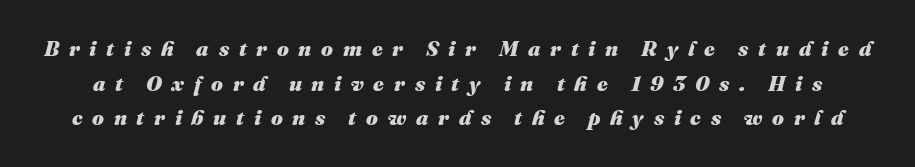
{"italic": "yes", "lean": "right", "slant_degrees": 16, "bold": "yes", "underline": "no", "line_spacing": "normal", "line_spacing_ratio": 1.65, "letter_spacing": "wide", "letter_spacing_em": 0.46, "glyph_px": 21}
